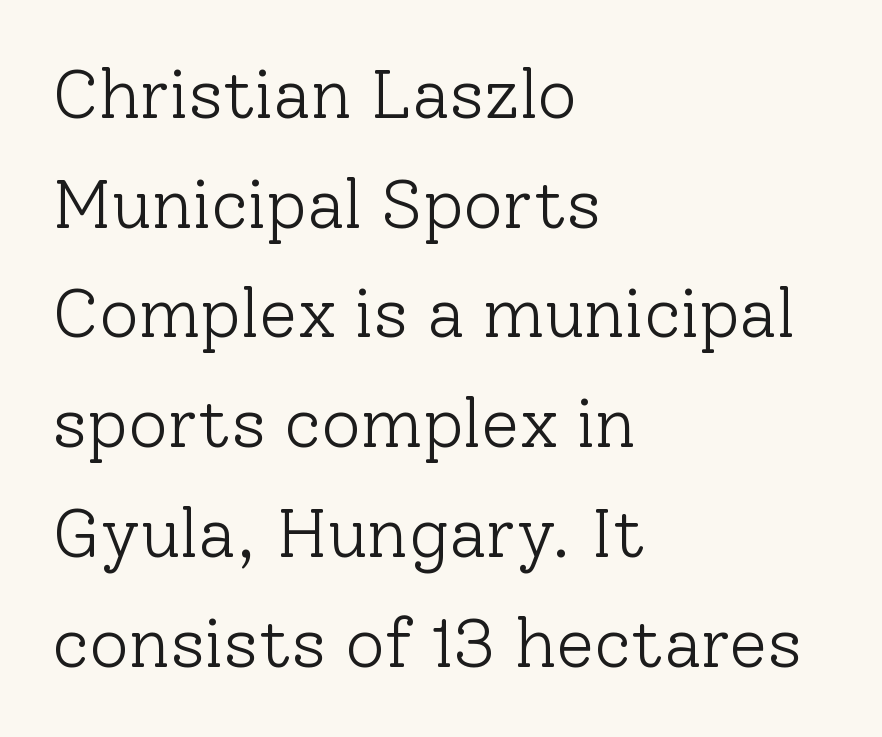
{"serif": "yes", "italic": "no", "bold": "no", "weight": "light", "width": "normal", "stroke_contrast": "low", "x_height": "medium", "monospaced": "no", "underline": "no", "align": "left", "line_spacing": "normal", "line_spacing_ratio": 1.59, "letter_spacing": "normal", "letter_spacing_em": 0.0, "glyph_px": 69}
